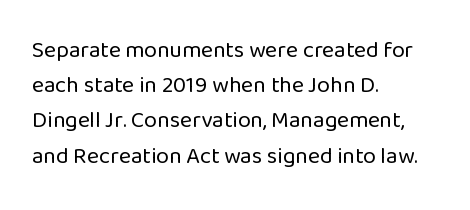
The image shows 23 px text type, upright; set left-aligned, normal line spacing (1.53x), normal letter spacing, not underlined.
